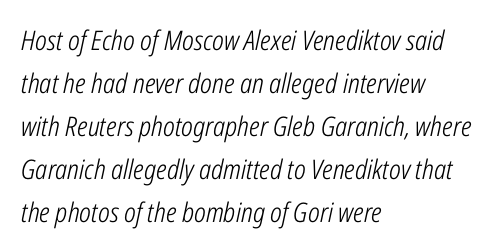
The image shows 27 px text type, italic (leaning right); set left-aligned, normal line spacing (1.59x), normal letter spacing, not underlined.
